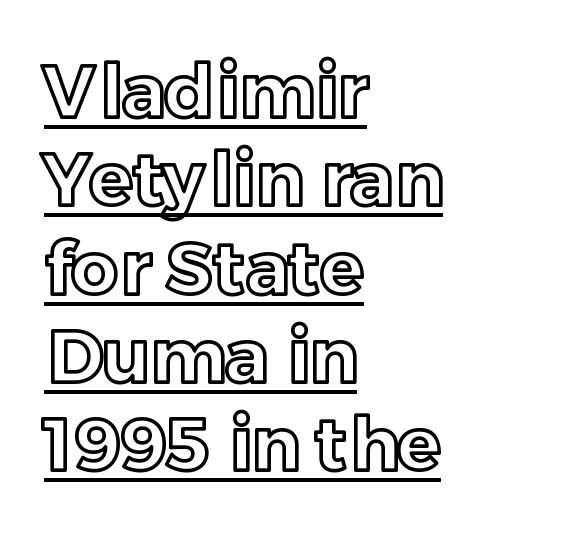
Character widths vary here, with narrow letters taking less room than wide ones. A typesetter would mark this as roman, not italic. A typographer would call this underscored text. Left-aligned paragraph, ragged on the right. Honestly, the letter spacing is just normal — you wouldn't notice it.
